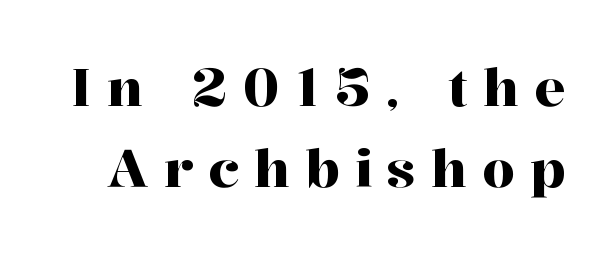
Successive baselines arrive at the customary interval. Tracking here is generous; glyphs stand well apart from one another. Regarding serifs, this sample has them. Beneath every word, the page is bare.
